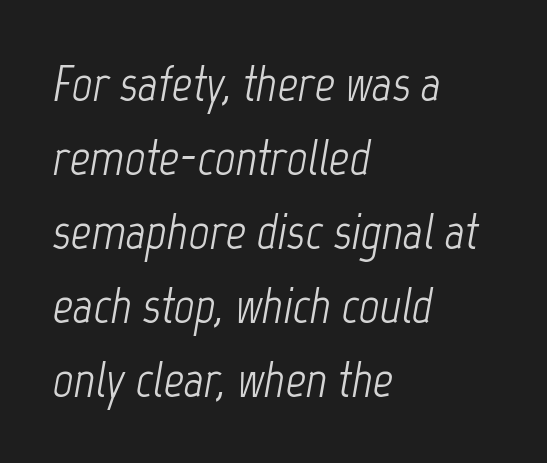
{"italic": "yes", "lean": "right", "slant_degrees": 12, "bold": "no", "weight": "light", "width": "condensed", "stroke_contrast": "low", "x_height": "medium", "monospaced": "no", "underline": "no", "align": "left", "line_spacing": "normal", "line_spacing_ratio": 1.48, "letter_spacing": "normal", "letter_spacing_em": 0.0, "glyph_px": 50}
